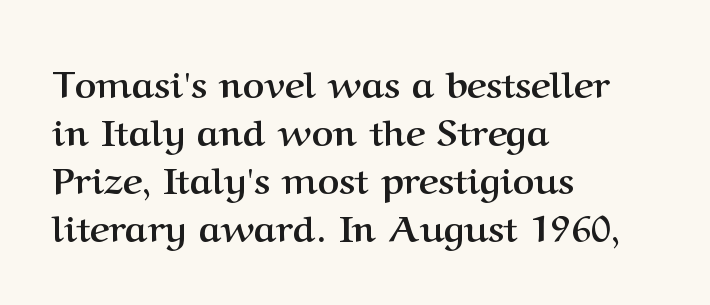
The image shows 37 px semibold serif type, upright; set left-aligned, normal line spacing (1.3x), normal letter spacing, not underlined; medium stroke contrast and a medium x-height.
